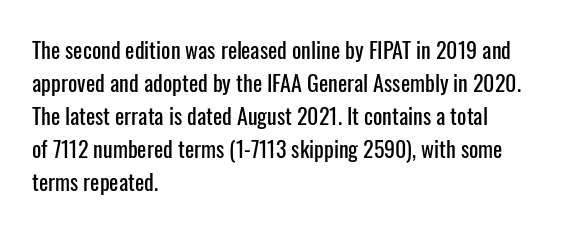
A clean baseline with only descenders dipping below it. Standard letterfit; no display-style spreading of the glyphs. Notice how descenders clear the ascenders below comfortably — that's standard leading. It's the straight-up-and-down kind of type. Does the copy run flush right? No — it runs flush left.
